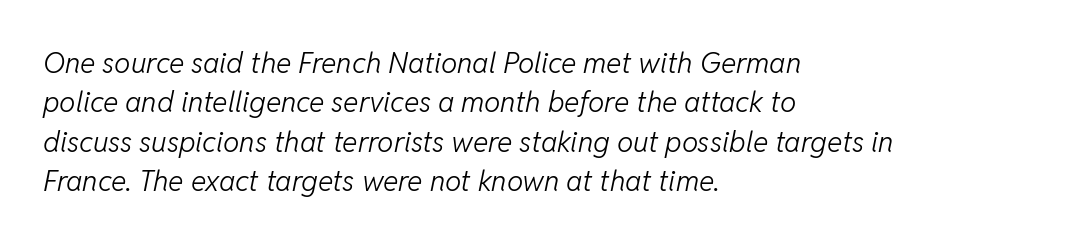
{"italic": "yes", "lean": "right", "slant_degrees": 11, "bold": "no", "weight": "light", "width": "normal", "stroke_contrast": "low", "x_height": "medium", "monospaced": "no", "underline": "no", "align": "left", "line_spacing": "normal", "line_spacing_ratio": 1.36, "letter_spacing": "normal", "letter_spacing_em": 0.0, "glyph_px": 29}
